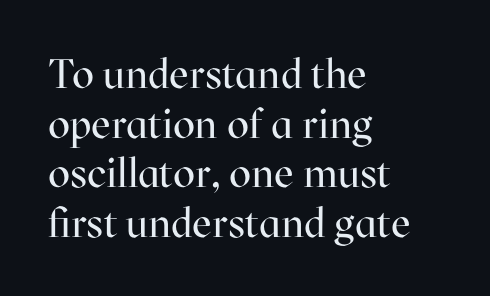
{"serif": "yes", "italic": "no", "bold": "no", "weight": "regular", "width": "normal", "stroke_contrast": "high", "x_height": "medium", "monospaced": "no", "underline": "no", "align": "left", "line_spacing_ratio": 1.21, "letter_spacing": "normal", "letter_spacing_em": 0.0, "glyph_px": 41}
